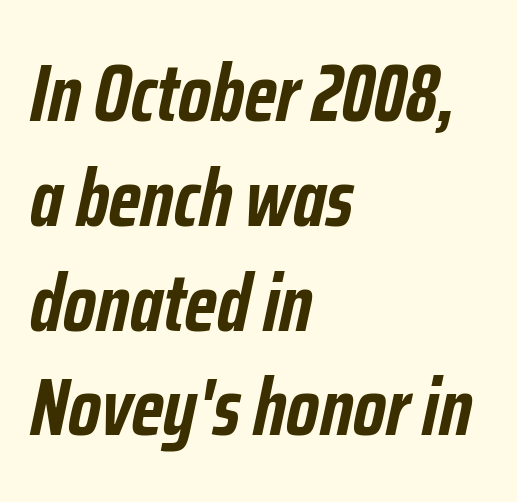
Underlining? Definitely not there. The font's italic variant was chosen for this text. The rendering keeps characters at their native spacing. Quick note: interline space is typical. Which margin do the lines hug? The left one — the right edge is uneven.
